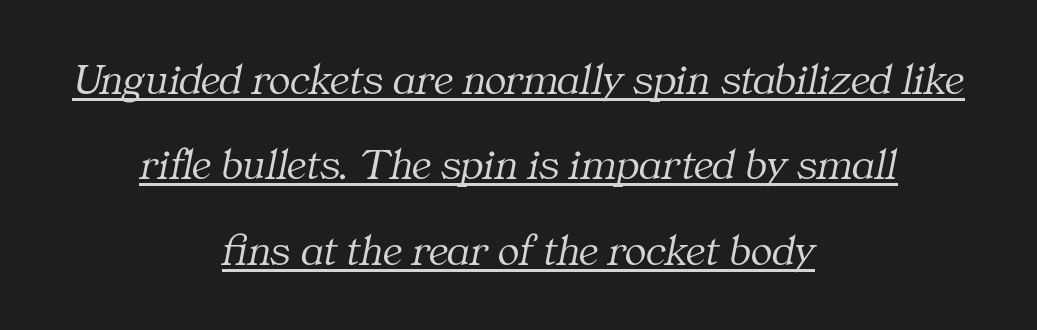
{"serif": "yes", "italic": "yes", "lean": "right", "slant_degrees": 11, "bold": "no", "weight": "light", "width": "normal", "stroke_contrast": "medium", "x_height": "medium", "monospaced": "no", "underline": "yes", "align": "center", "line_spacing": "loose", "line_spacing_ratio": 1.9, "letter_spacing": "normal", "letter_spacing_em": 0.0, "glyph_px": 45}
